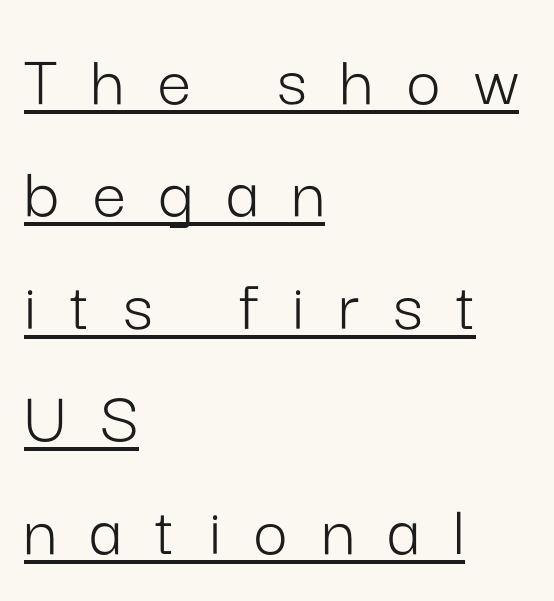
Q: Is the text bold? A: No.
Q: Is the text italic (slanted)? A: No, it is upright.
Q: Is the typeface a serif or a sans-serif typeface? A: Sans-serif.
Q: Is the text underlined? A: Yes.
Q: How is the paragraph aligned? A: Left-aligned.
Q: Is the spacing between letters normal or unusually wide? A: Unusually wide.
Q: Is the spacing between lines tight, normal or loose? A: Normal.
Q: Width (condensed, normal, or wide)? A: Normal.
Q: Stroke contrast? A: Low.
Q: x-height? A: Medium.
Q: Monospaced? A: No.
